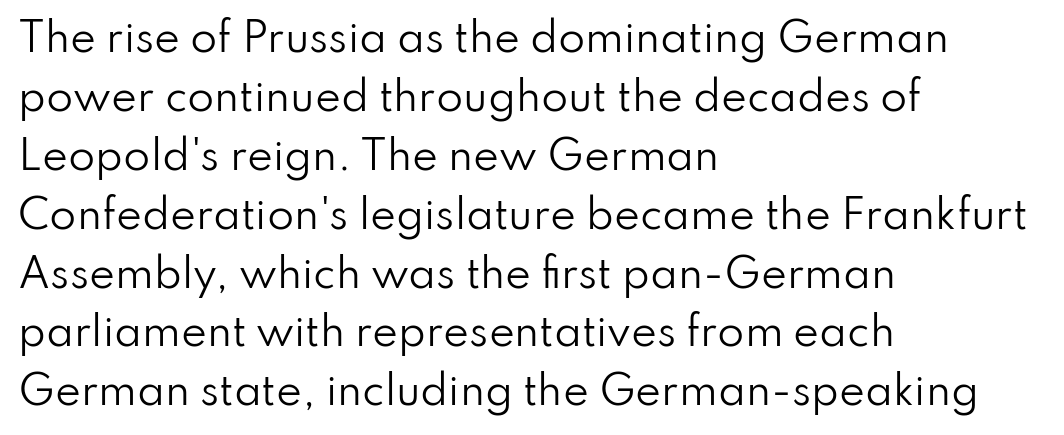
This sample uses an upright cut, with every glyph sitting square on the baseline. The passage shown has conventional tracking throughout. I'd call this a sans setting — the letters go barefoot. Each line starts at the same left margin while the right side varies. Beneath every word, the page is bare. Normally led — the rows are evenly, conventionally spaced.
